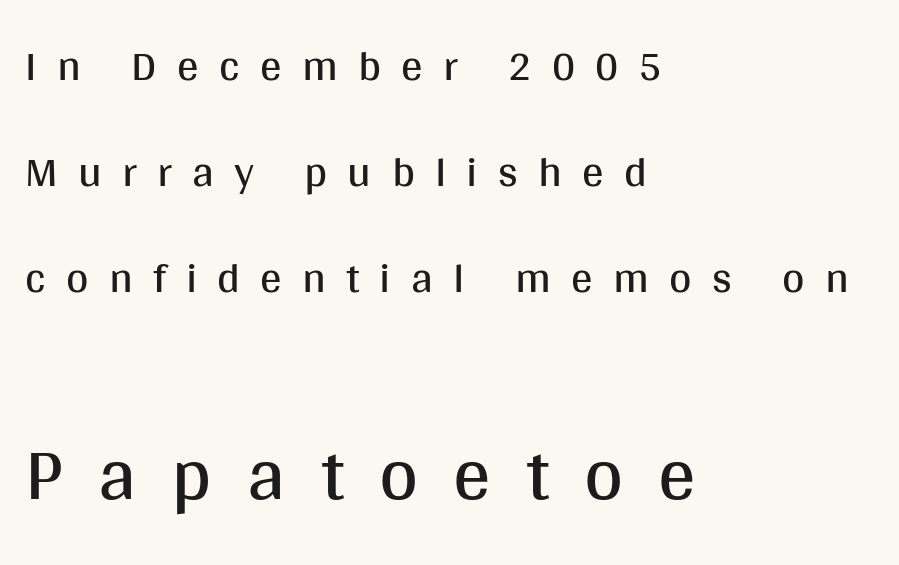
Q: Is the text bold? A: No.
Q: Is the text italic (slanted)? A: No, it is upright.
Q: Is the typeface a serif or a sans-serif typeface? A: Sans-serif.
Q: Is the text underlined? A: No.
Q: How is the paragraph aligned? A: Left-aligned.
Q: Is the spacing between letters normal or unusually wide? A: Unusually wide.
Q: Is the spacing between lines tight, normal or loose? A: Loose.
Q: Which block of text is set in a larger size, the first (top) or the second (bottom)? A: The second (bottom) one.
Q: Width (condensed, normal, or wide)? A: Normal.
Q: Stroke contrast? A: Medium.
Q: x-height? A: Large.
Q: Monospaced? A: No.
